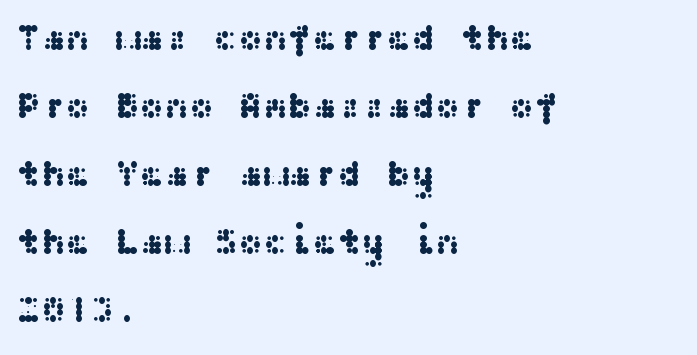
Q: Is the text italic (slanted)? A: No, it is upright.
Q: Is the typeface a serif or a sans-serif typeface? A: Sans-serif.
Q: Is the text underlined? A: No.
Q: How is the paragraph aligned? A: Left-aligned.
Q: Is the spacing between letters normal or unusually wide? A: Normal.
Q: Width (condensed, normal, or wide)? A: Wide.
Q: Stroke contrast? A: Medium.
Q: x-height? A: Medium.
